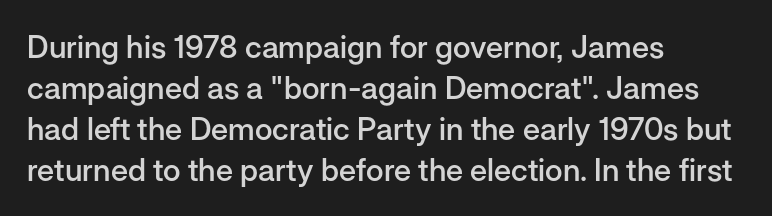
{"serif": "no", "italic": "no", "bold": "semi", "weight": "semibold", "width": "normal", "stroke_contrast": "low", "x_height": "medium", "monospaced": "no", "underline": "no", "align": "left", "line_spacing": "normal", "line_spacing_ratio": 1.32, "letter_spacing": "normal", "letter_spacing_em": 0.0, "glyph_px": 31}
